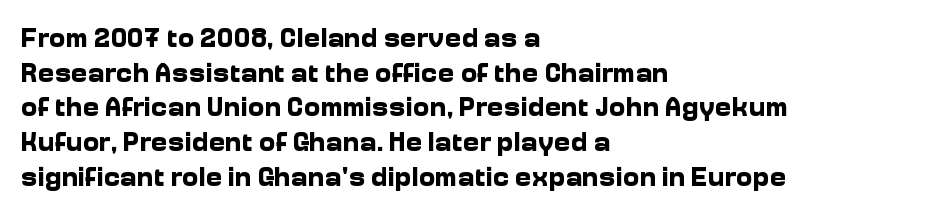
The image shows 28 px bold sans-serif type, upright; set left-aligned, line spacing 1.24x, normal letter spacing, not underlined; low stroke contrast and a medium x-height.
